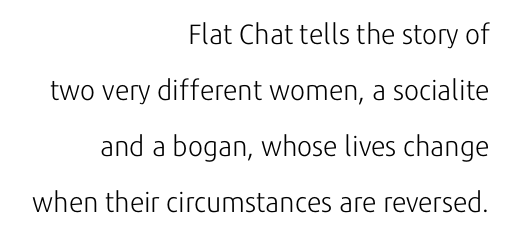
Lines of text with bare space underneath. Italic? Not at all — the glyphs are vertical. The font family rendered here belongs to the sans-serif group. The rendering uses a large line-height, opening up the rows. Default kerning and tracking; the words read as compact shapes.
